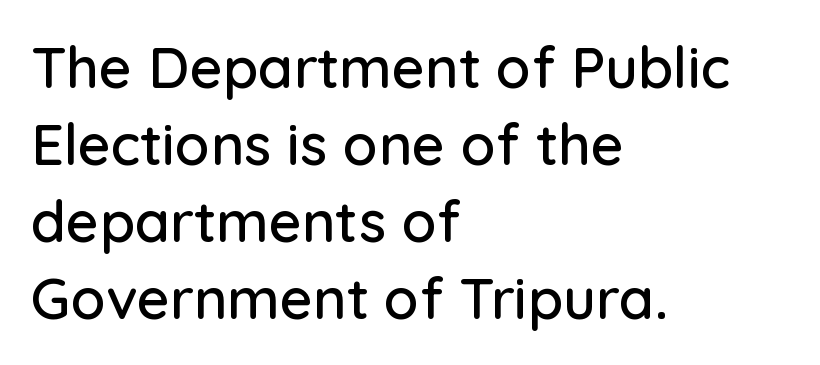
Line starts are locked; line ends wander. Look at the tracking — it's just the regular setting, nothing added. Descenders hang freely into open space. These lines are composed in type without serifs.
